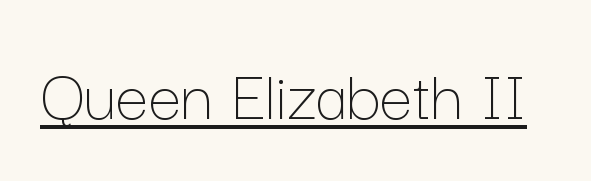
The image shows 74 px thin type, upright; set normal letter spacing, underlined; low stroke contrast and a medium x-height.
